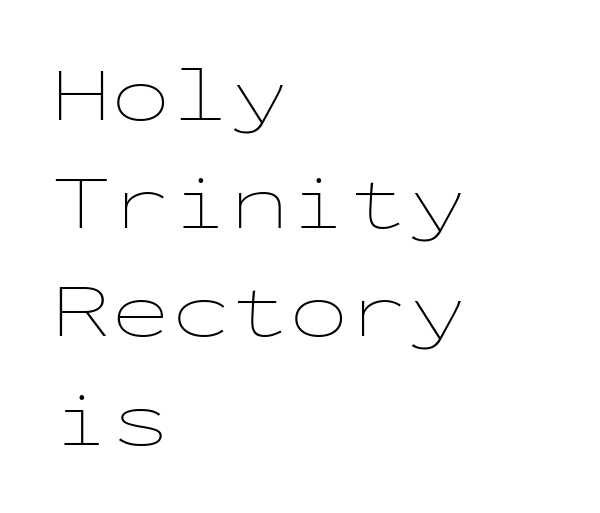
{"italic": "no", "bold": "no", "weight": "thin", "width": "wide", "stroke_contrast": "low", "x_height": "medium", "monospaced": "yes", "underline": "no", "align": "left", "line_spacing": "normal", "line_spacing_ratio": 1.37, "letter_spacing": "normal", "letter_spacing_em": 0.0, "glyph_px": 79}
